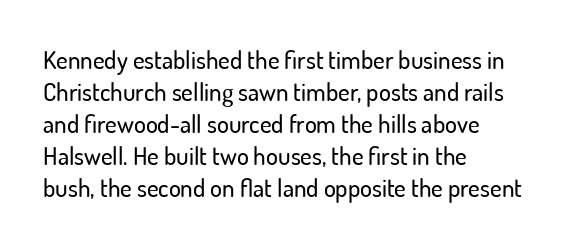
The image shows 25 px text type, upright; set left-aligned, normal line spacing (1.28x), normal letter spacing, not underlined.
